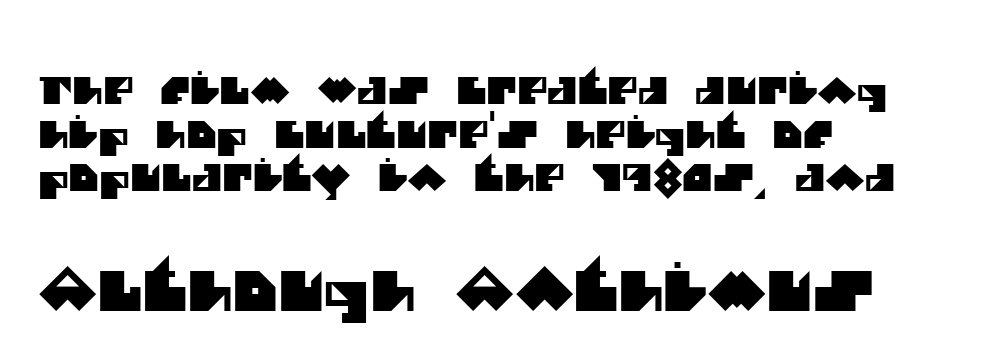
Q: Is the typeface a serif or a sans-serif typeface? A: Sans-serif.
Q: Is the text underlined? A: No.
Q: How is the paragraph aligned? A: Left-aligned.
Q: Is the spacing between letters normal or unusually wide? A: Normal.
Q: Which block of text is set in a larger size, the first (top) or the second (bottom)? A: The second (bottom) one.
Q: Width (condensed, normal, or wide)? A: Normal.
Q: Stroke contrast? A: Medium.
Q: x-height? A: Large.
Q: Monospaced? A: No.
